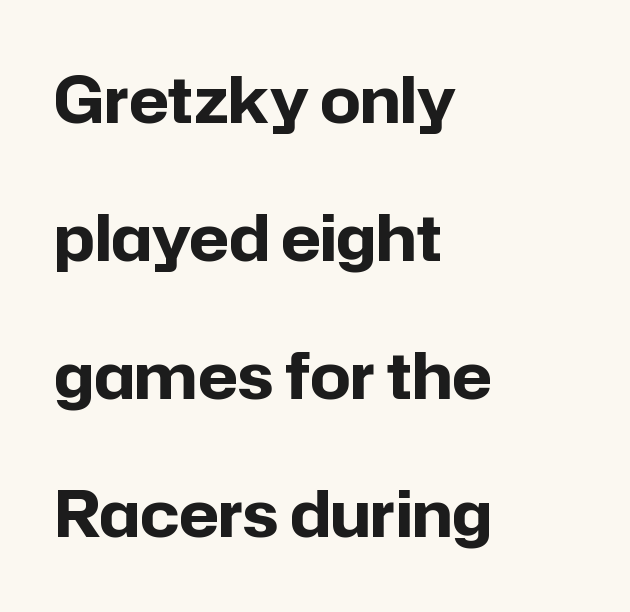
{"serif": "no", "italic": "no", "bold": "yes", "weight": "bold", "width": "normal", "stroke_contrast": "low", "x_height": "medium", "monospaced": "no", "underline": "no", "align": "left", "line_spacing": "loose", "line_spacing_ratio": 2.19, "letter_spacing": "normal", "letter_spacing_em": 0.0, "glyph_px": 63}
